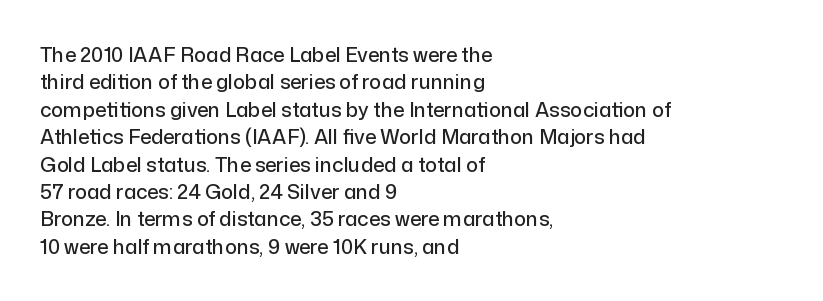
The specimen omits any rule beneath the text block's lines. The face used here is rendered with its standard letterfit. Posture: straight, roman, zero tilt. A student would call this left alignment; a typographer would say flush left, rag right. If you measured baseline to baseline, you'd find a middling distance.
